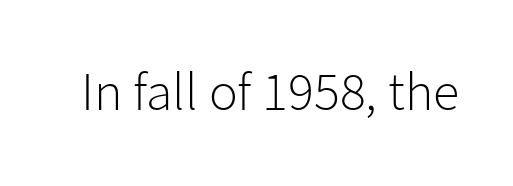
The image shows 54 px light sans-serif type, upright; set normal letter spacing, not underlined; low stroke contrast and a medium x-height.
